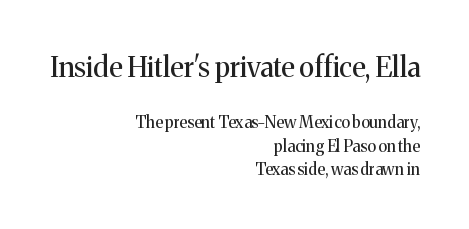
Q: Is the text bold? A: No.
Q: Is the text italic (slanted)? A: No, it is upright.
Q: Is the typeface a serif or a sans-serif typeface? A: Serif.
Q: Is the text underlined? A: No.
Q: How is the paragraph aligned? A: Right-aligned.
Q: Is the spacing between letters normal or unusually wide? A: Normal.
Q: Is the spacing between lines tight, normal or loose? A: Normal.
Q: Which block of text is set in a larger size, the first (top) or the second (bottom)? A: The first (top) one.
Q: Width (condensed, normal, or wide)? A: Normal.
Q: Stroke contrast? A: Medium.
Q: x-height? A: Medium.
Q: Monospaced? A: No.
